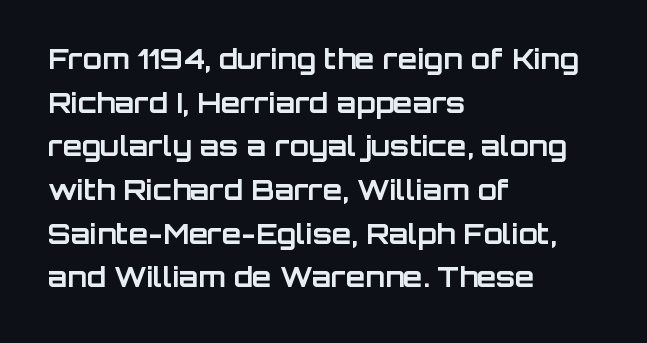
Type without underlining. Vertically, the passage feels balanced, rows spaced as you'd expect. Looks like regular typesetting: each glyph gets only the width it needs. The line texture is even and compact thanks to regular tracking. Each letter's strokes conclude bluntly, with no projecting serifs. Does the weight exceed regular? Yes, all the way to bold.
